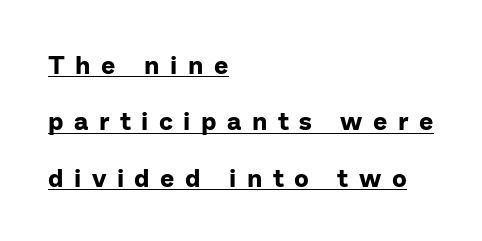
Q: Is the text bold? A: Yes.
Q: Is the text italic (slanted)? A: No, it is upright.
Q: Is the text underlined? A: Yes.
Q: How is the paragraph aligned? A: Left-aligned.
Q: Is the spacing between letters normal or unusually wide? A: Unusually wide.
Q: Is the spacing between lines tight, normal or loose? A: Loose.
